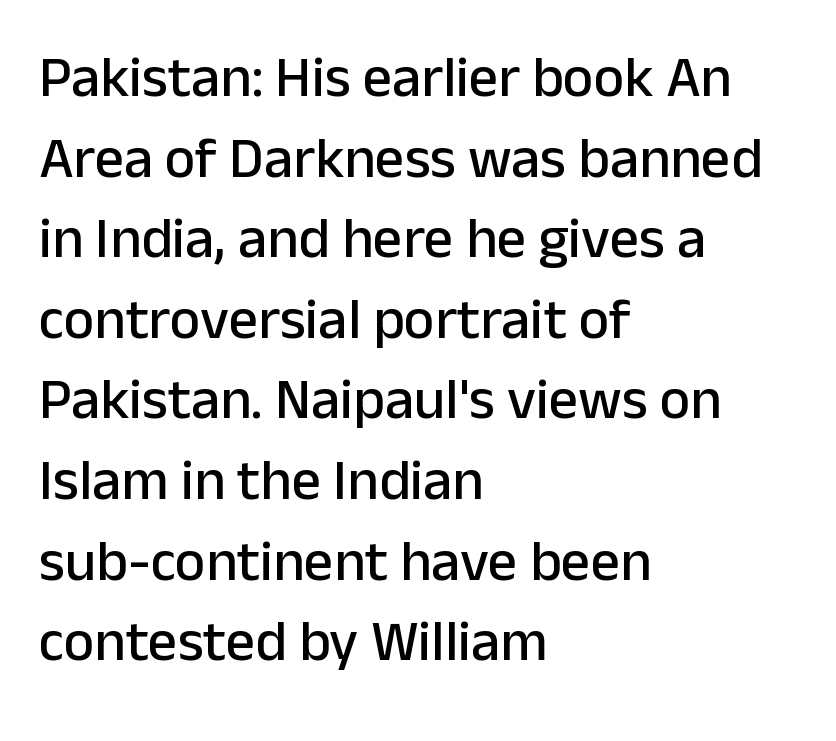
Q: Is the text italic (slanted)? A: No, it is upright.
Q: Is the typeface a serif or a sans-serif typeface? A: Sans-serif.
Q: Is the text underlined? A: No.
Q: How is the paragraph aligned? A: Left-aligned.
Q: Is the spacing between letters normal or unusually wide? A: Normal.
Q: Is the spacing between lines tight, normal or loose? A: Normal.
Q: Width (condensed, normal, or wide)? A: Normal.
Q: Stroke contrast? A: Low.
Q: x-height? A: Medium.
Q: Monospaced? A: No.
